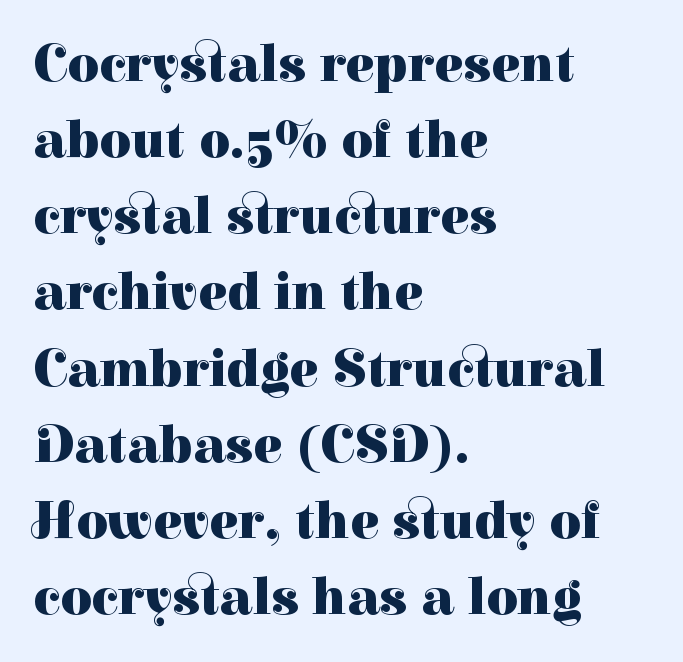
Q: Is the text bold? A: Yes.
Q: Is the text italic (slanted)? A: No, it is upright.
Q: Is the typeface a serif or a sans-serif typeface? A: Serif.
Q: Is the text underlined? A: No.
Q: How is the paragraph aligned? A: Left-aligned.
Q: Is the spacing between letters normal or unusually wide? A: Normal.
Q: Is the spacing between lines tight, normal or loose? A: Normal.
Q: Width (condensed, normal, or wide)? A: Normal.
Q: Stroke contrast? A: High.
Q: x-height? A: Medium.
Q: Monospaced? A: No.
